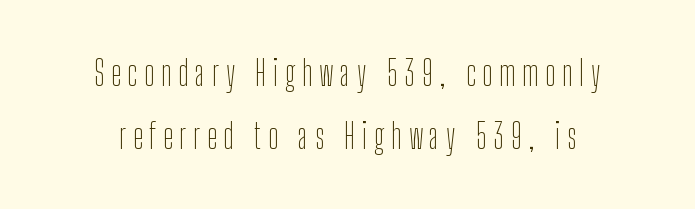
Q: Is the text bold? A: No.
Q: Is the text italic (slanted)? A: No, it is upright.
Q: Is the typeface a serif or a sans-serif typeface? A: Sans-serif.
Q: Is the text underlined? A: No.
Q: Is the spacing between letters normal or unusually wide? A: Unusually wide.
Q: Width (condensed, normal, or wide)? A: Condensed.
Q: Stroke contrast? A: Low.
Q: x-height? A: Medium.
Q: Monospaced? A: No.
